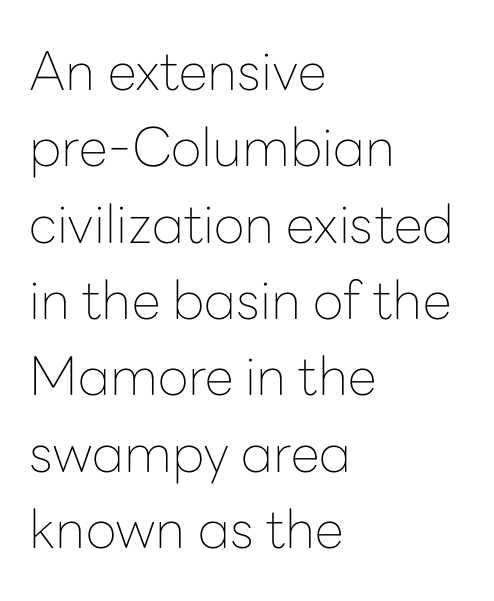
{"serif": "no", "italic": "no", "bold": "no", "weight": "thin", "width": "normal", "stroke_contrast": "low", "x_height": "medium", "monospaced": "no", "underline": "no", "align": "left", "line_spacing": "normal", "line_spacing_ratio": 1.44, "letter_spacing": "normal", "letter_spacing_em": 0.0, "glyph_px": 53}
